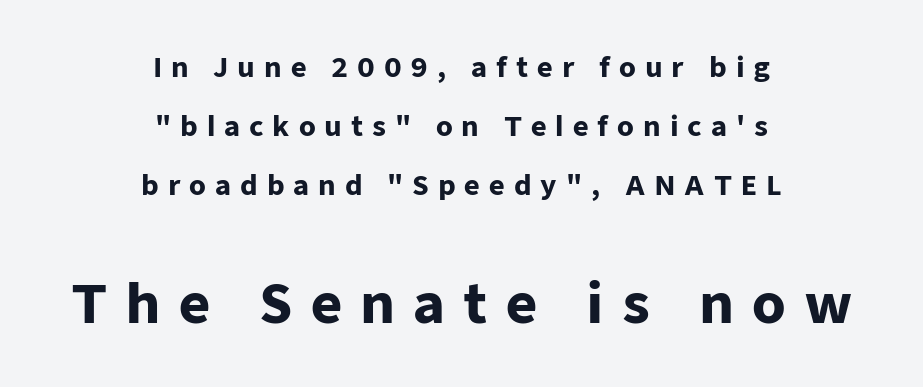
{"serif": "no", "italic": "no", "bold": "yes", "weight": "heavy", "width": "normal", "stroke_contrast": "low", "x_height": "medium", "monospaced": "no", "underline": "no", "align": "center", "line_spacing": "loose", "line_spacing_ratio": 2.18, "letter_spacing": "wide", "letter_spacing_em": 0.33, "larger_block": "second", "size_ratio": 2.0, "glyph_px": 54}
